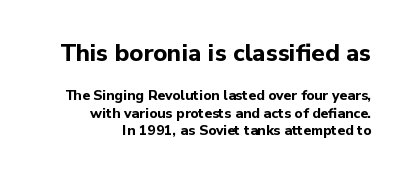
{"italic": "no", "bold": "yes", "underline": "no", "align": "right", "line_spacing": "normal", "line_spacing_ratio": 1.25, "letter_spacing": "normal", "letter_spacing_em": 0.0, "larger_block": "first", "size_ratio": 1.71, "glyph_px": 24}
